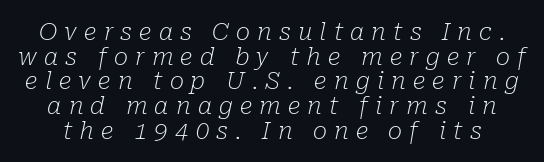
{"italic": "yes", "lean": "right", "slant_degrees": 10, "bold": "no", "underline": "no", "line_spacing": "tight", "line_spacing_ratio": 1.03, "letter_spacing": "wide", "letter_spacing_em": 0.3, "glyph_px": 24}
